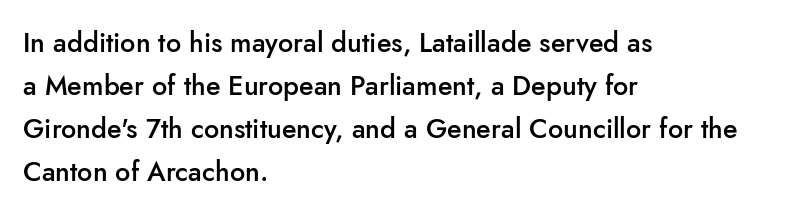
{"italic": "no", "bold": "semi", "underline": "no", "align": "left", "line_spacing": "normal", "line_spacing_ratio": 1.59, "letter_spacing": "normal", "letter_spacing_em": 0.0, "glyph_px": 27}
